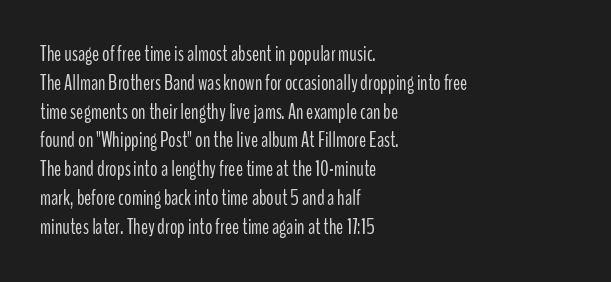
Q: Is the text bold? A: No.
Q: Is the text italic (slanted)? A: No, it is upright.
Q: Is the text underlined? A: No.
Q: How is the paragraph aligned? A: Left-aligned.
Q: Is the spacing between letters normal or unusually wide? A: Normal.
Q: Is the spacing between lines tight, normal or loose? A: Normal.
